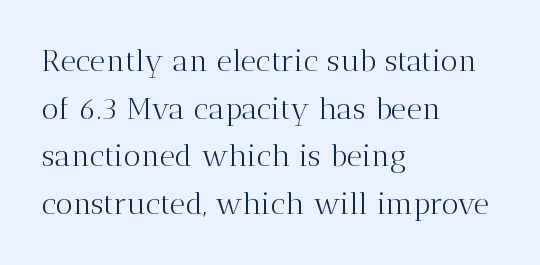
Q: Is the text bold? A: No.
Q: Is the text italic (slanted)? A: No, it is upright.
Q: Is the typeface a serif or a sans-serif typeface? A: Serif.
Q: Is the text underlined? A: No.
Q: How is the paragraph aligned? A: Left-aligned.
Q: Is the spacing between letters normal or unusually wide? A: Normal.
Q: Is the spacing between lines tight, normal or loose? A: Normal.
Q: Width (condensed, normal, or wide)? A: Normal.
Q: Stroke contrast? A: Medium.
Q: x-height? A: Medium.
Q: Monospaced? A: No.
